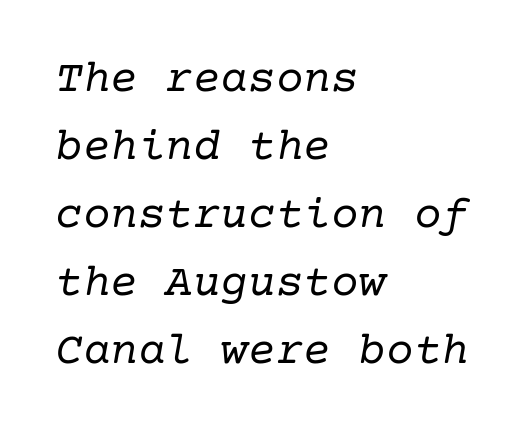
The image shows 46 px regular-weight serif type, italic (leaning right); set left-aligned, normal line spacing (1.48x), normal letter spacing, not underlined; low stroke contrast and a medium x-height.
